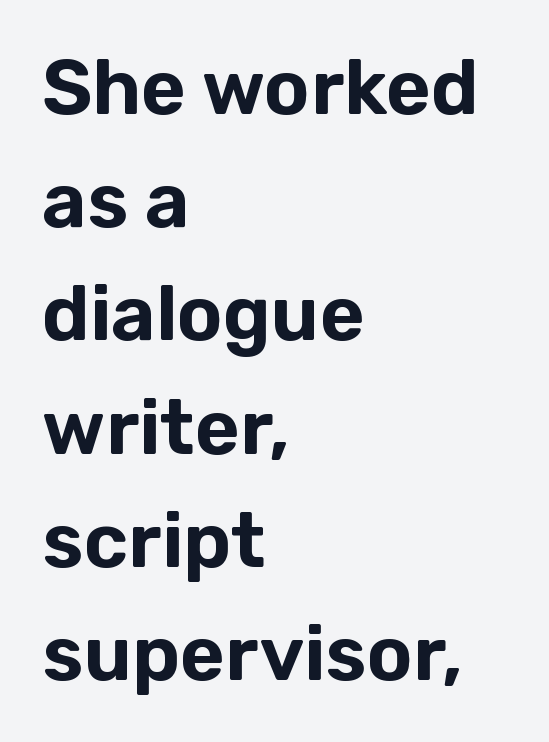
Q: Is the text italic (slanted)? A: No, it is upright.
Q: Is the typeface a serif or a sans-serif typeface? A: Sans-serif.
Q: Is the text underlined? A: No.
Q: How is the paragraph aligned? A: Left-aligned.
Q: Is the spacing between letters normal or unusually wide? A: Normal.
Q: Is the spacing between lines tight, normal or loose? A: Normal.
Q: Width (condensed, normal, or wide)? A: Normal.
Q: Stroke contrast? A: Low.
Q: x-height? A: Medium.
Q: Monospaced? A: No.
